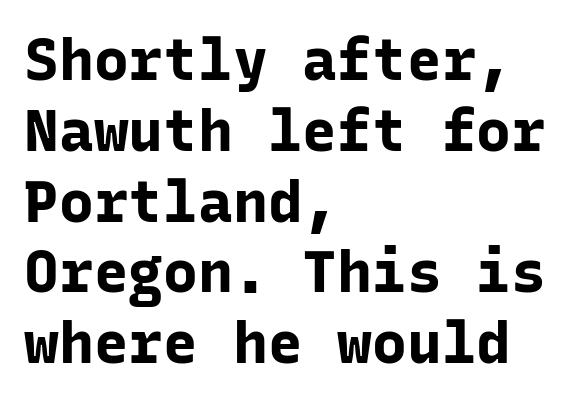
The image shows 58 px bold sans-serif type, upright, monospaced; set left-aligned, line spacing 1.22x, normal letter spacing, not underlined; low stroke contrast and a medium x-height.
